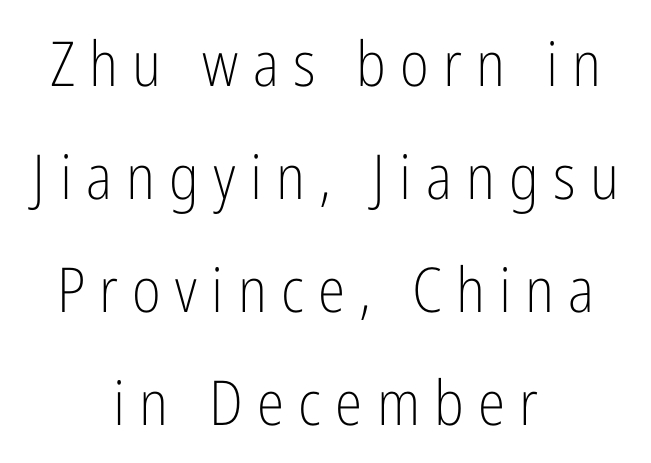
{"serif": "no", "italic": "no", "bold": "no", "weight": "light", "width": "condensed", "stroke_contrast": "low", "x_height": "medium", "monospaced": "no", "underline": "no", "align": "center", "line_spacing_ratio": 1.82, "letter_spacing": "wide", "letter_spacing_em": 0.23, "glyph_px": 62}
